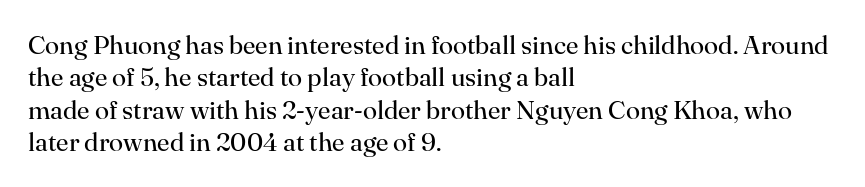
Q: Is the text bold? A: No.
Q: Is the text italic (slanted)? A: No, it is upright.
Q: Is the text underlined? A: No.
Q: How is the paragraph aligned? A: Left-aligned.
Q: Is the spacing between letters normal or unusually wide? A: Normal.
Q: Is the spacing between lines tight, normal or loose? A: Normal.
